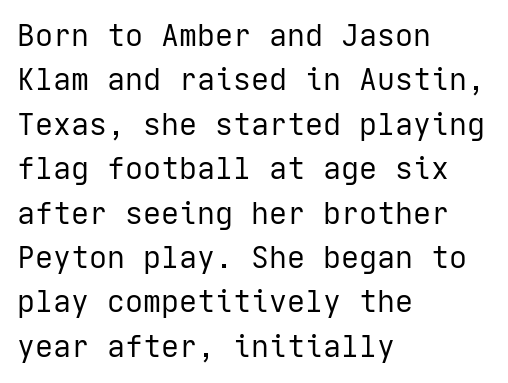
{"serif": "no", "italic": "no", "bold": "no", "weight": "regular", "width": "normal", "stroke_contrast": "low", "x_height": "medium", "underline": "no", "align": "left", "line_spacing": "normal", "line_spacing_ratio": 1.48, "letter_spacing": "normal", "letter_spacing_em": 0.0, "glyph_px": 30}
